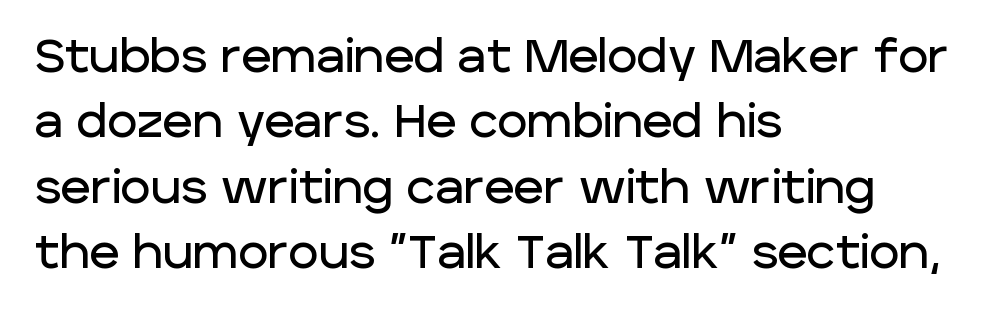
The rows are spaced the way most documents space them. To sum up the face: it is a sans, with no serifs. The axis of the letterforms is exactly vertical. Here the designer chose a conventional face with non-uniform glyph widths.
